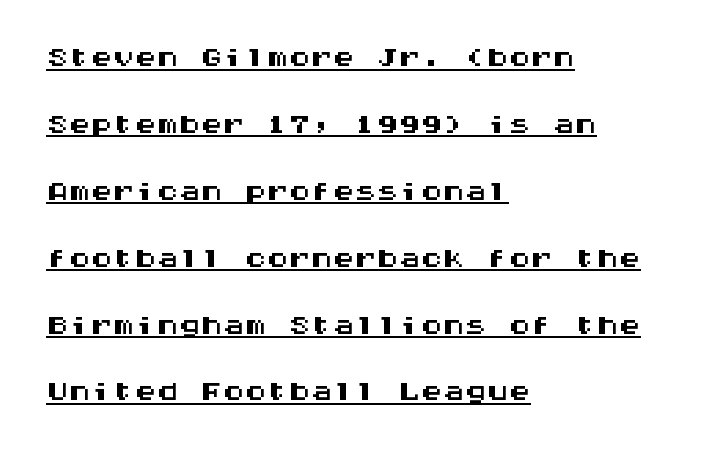
Q: Is the text italic (slanted)? A: No, it is upright.
Q: Is the typeface a serif or a sans-serif typeface? A: Sans-serif.
Q: Is the text underlined? A: Yes.
Q: How is the paragraph aligned? A: Left-aligned.
Q: Is the spacing between letters normal or unusually wide? A: Normal.
Q: Is the spacing between lines tight, normal or loose? A: Normal.
Q: Width (condensed, normal, or wide)? A: Wide.
Q: Stroke contrast? A: Medium.
Q: x-height? A: Large.
Q: Monospaced? A: Yes.
